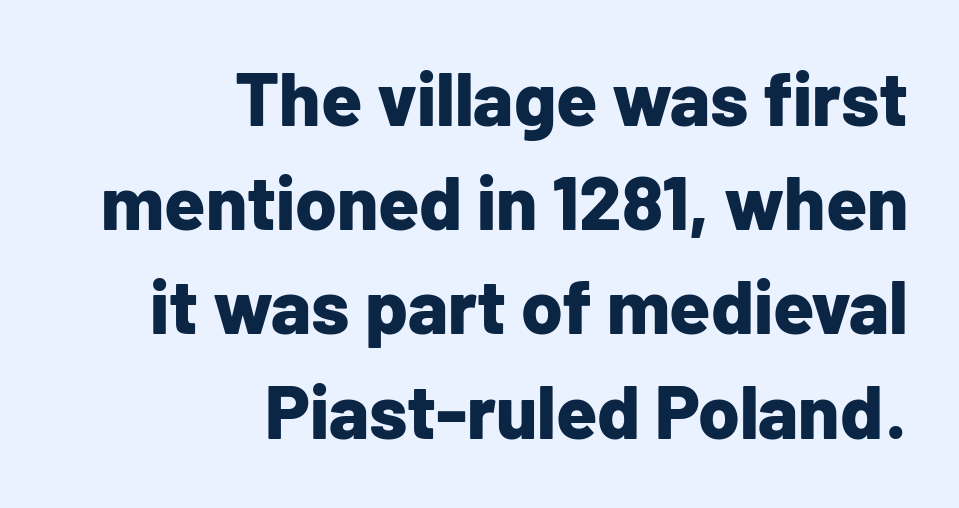
The image shows 75 px bold sans-serif type, upright; set right-aligned, normal line spacing (1.39x), normal letter spacing, not underlined; low stroke contrast and a medium x-height.
